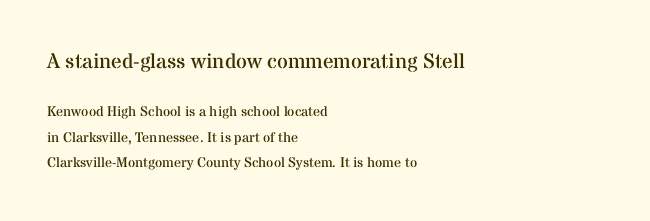
Q: Is the text bold? A: No.
Q: Is the text italic (slanted)? A: No, it is upright.
Q: Is the text underlined? A: No.
Q: How is the paragraph aligned? A: Left-aligned.
Q: Is the spacing between letters normal or unusually wide? A: Normal.
Q: Which block of text is set in a larger size, the first (top) or the second (bottom)? A: The first (top) one.
